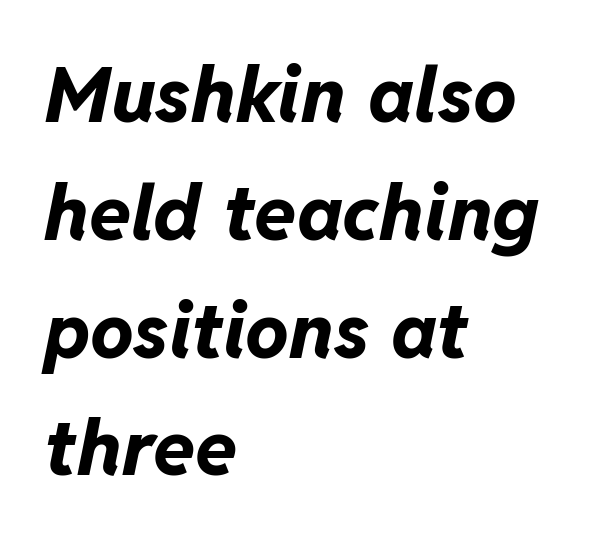
Check under the words: just untouched page. Glyph-to-glyph distance matches everyday printed text. Each glyph is drawn with heavy, bold strokes. Does the lettering tilt? It does — this is italic.
